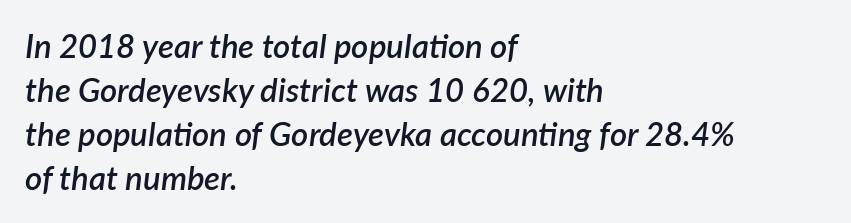
Q: Is the text bold? A: Semi-bold.
Q: Is the text italic (slanted)? A: Yes, it leans right by about 7 degrees.
Q: Is the text underlined? A: No.
Q: How is the paragraph aligned? A: Left-aligned.
Q: Is the spacing between letters normal or unusually wide? A: Normal.
Q: Is the spacing between lines tight, normal or loose? A: Normal.
Q: Width (condensed, normal, or wide)? A: Normal.
Q: Stroke contrast? A: Low.
Q: x-height? A: Medium.
Q: Monospaced? A: No.
